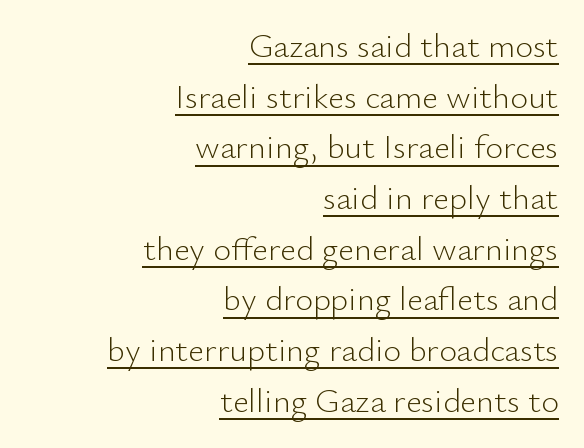
The paragraph has a hard right edge and a soft left edge. Looks like someone drew a line under every word here. Is there much room between lines? A standard amount, neither cramped nor airy. In terms of posture, this sample is upright.
